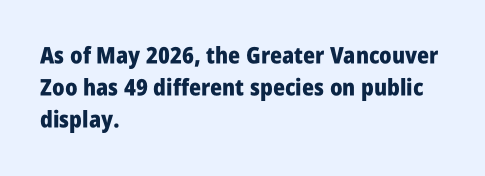
The image shows 23 px bold type, upright; set left-aligned, normal line spacing (1.39x), normal letter spacing, not underlined.
